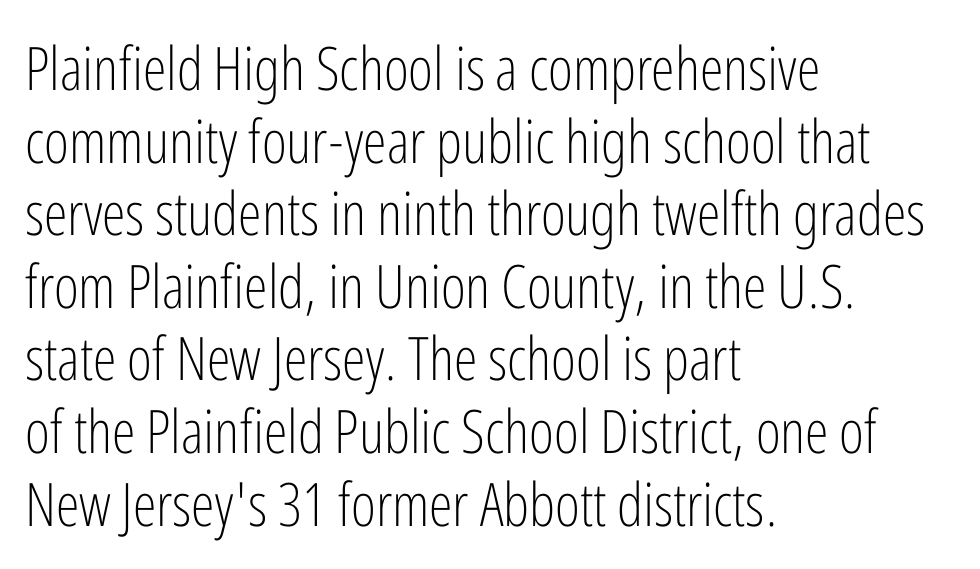
The type sits square on the baseline with zero lean. Think of a printed novel: that variable character pitch is what you see here. Left-aligned paragraph, ragged on the right. Letterform terminals end flat and unadorned throughout the passage. Is the stroke heavy? The answer is a plain regular-or-lighter.
